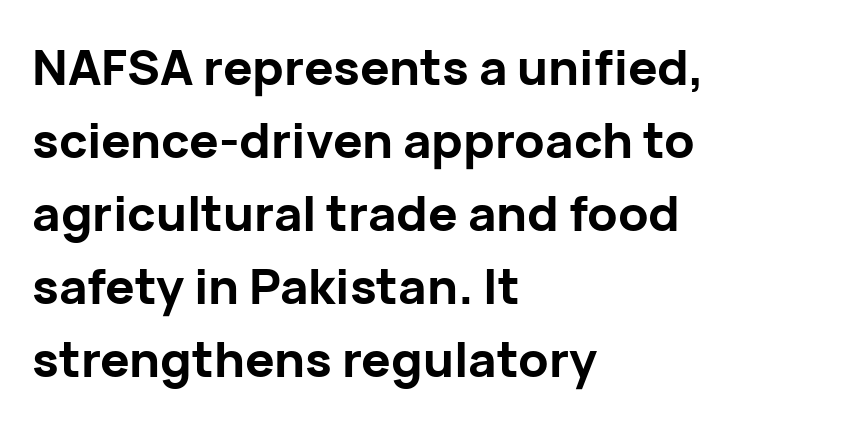
{"serif": "no", "italic": "no", "bold": "yes", "weight": "bold", "width": "normal", "stroke_contrast": "low", "x_height": "medium", "monospaced": "no", "underline": "no", "align": "left", "line_spacing": "normal", "line_spacing_ratio": 1.49, "letter_spacing": "normal", "letter_spacing_em": 0.0, "glyph_px": 49}
